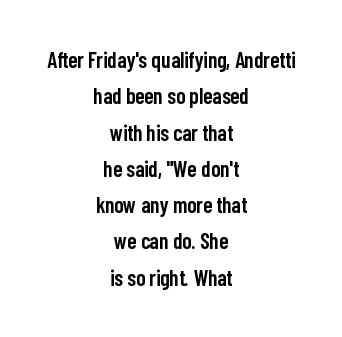
If you drew a line through each stem, it would be perfectly vertical. Students, note that the glyphs here touch the page at normal intervals. These lines are centered, leaving both edges ragged. Normally led — the rows are evenly, conventionally spaced.
